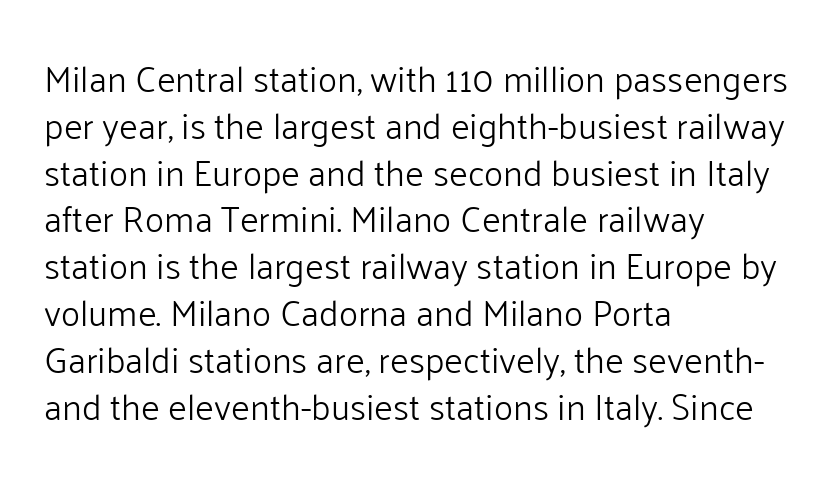
Q: Is the text bold? A: No.
Q: Is the text italic (slanted)? A: No, it is upright.
Q: Is the typeface a serif or a sans-serif typeface? A: Sans-serif.
Q: Is the text underlined? A: No.
Q: How is the paragraph aligned? A: Left-aligned.
Q: Is the spacing between letters normal or unusually wide? A: Normal.
Q: Is the spacing between lines tight, normal or loose? A: Normal.
Q: Width (condensed, normal, or wide)? A: Normal.
Q: Stroke contrast? A: Low.
Q: x-height? A: Medium.
Q: Monospaced? A: No.
